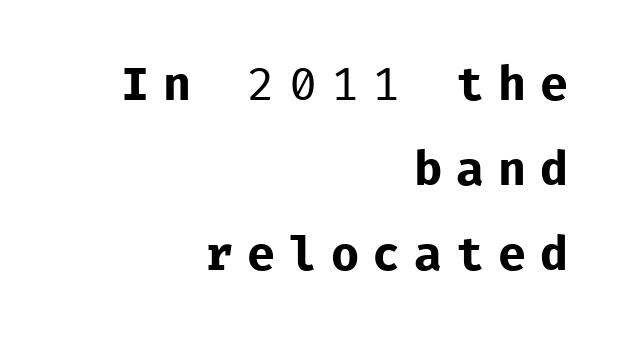
The image shows 47 px regular-weight sans-serif type, upright, monospaced; set right-aligned, line spacing 1.81x, unusually wide letter spacing (+0.29 em), not underlined; low stroke contrast and a medium x-height.
